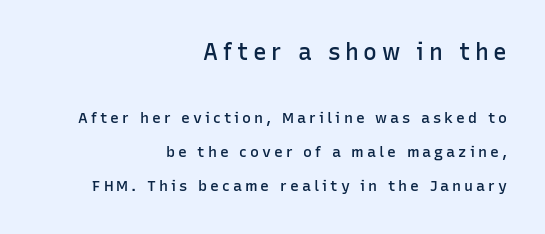
You can tell it's not italic because the verticals are truly vertical. Between these two stacked blocks, the higher one wins on size. These lines stand farther apart than default settings would place them. What weight is shown? A semibold, between regular and bold. These lines have a slow, spaced-out rhythm from letter to letter. The ragged edge is on the left, which tells us the setting is flush right.
